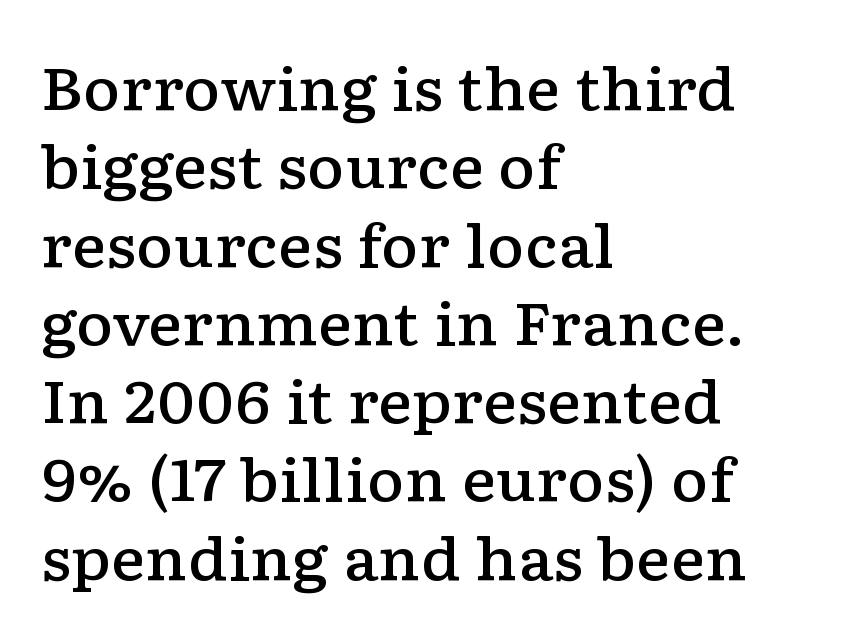
The image shows 58 px semibold, wide serif type, upright; set left-aligned, normal line spacing (1.35x), normal letter spacing, not underlined; low stroke contrast and a medium x-height.
